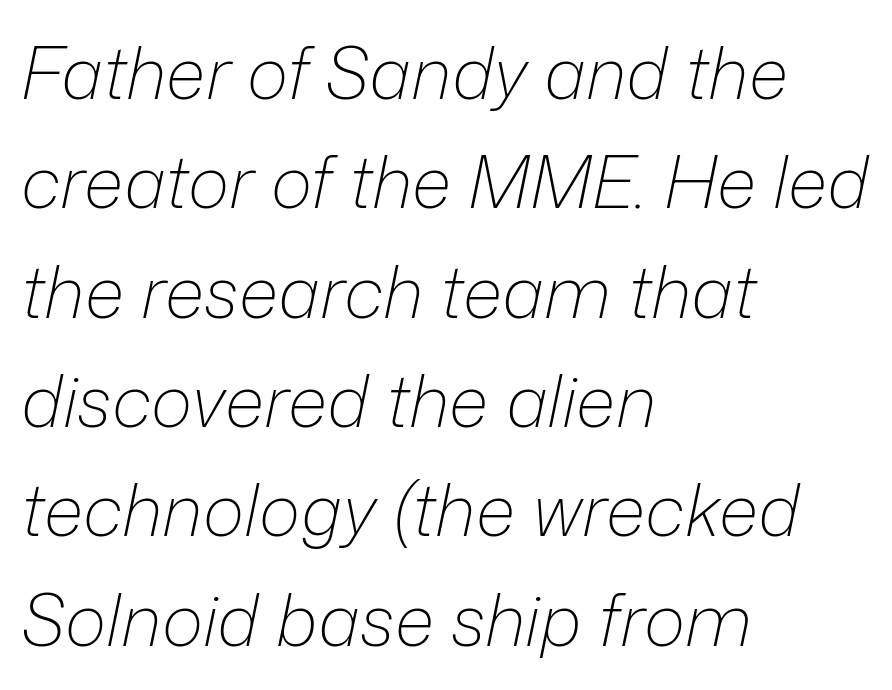
Proportional: the letters do not fall into vertical columns. The cut favours lightness, reaching ordinary text weight at its darkest. Each new line begins a customary step beneath the previous one. Rendered with sloped, italic letterforms. The baseline area is clear.
